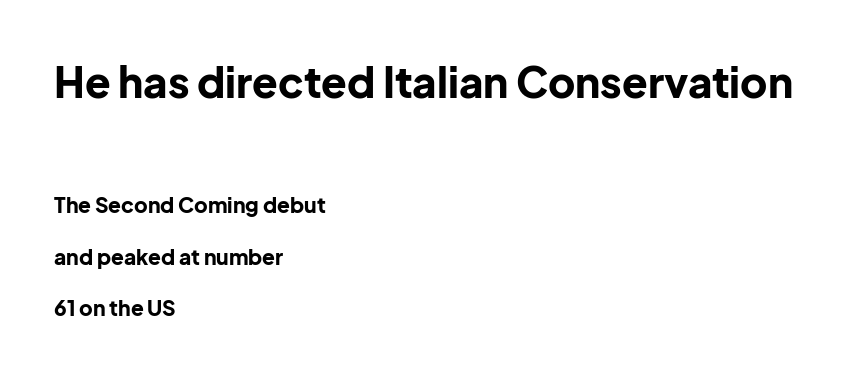
The image shows 42 px bold sans-serif type, upright; set left-aligned, loose line spacing (2.46x), normal letter spacing, not underlined; the first (top) block is 2.0x larger; low stroke contrast and a medium x-height.
